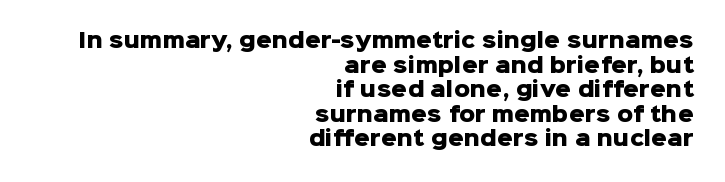
The image shows 20 px bold type, upright; set right-aligned, line spacing 1.23x, normal letter spacing, not underlined.
